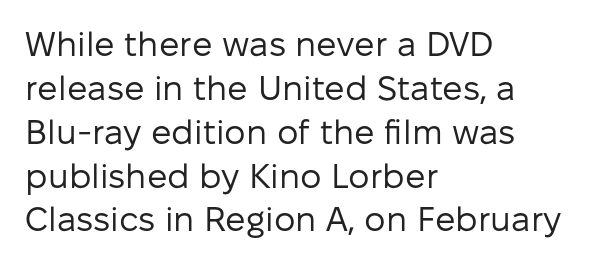
The image shows 34 px regular-weight sans-serif type, upright; set left-aligned, normal line spacing (1.29x), normal letter spacing, not underlined; low stroke contrast and a medium x-height.
